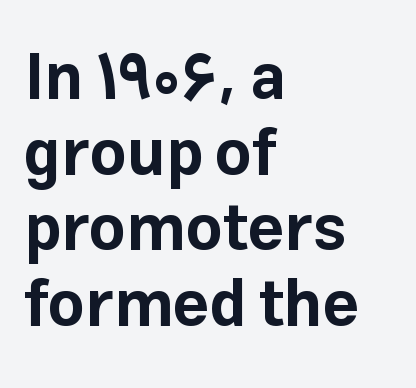
Q: Is the text bold? A: Yes.
Q: Is the text italic (slanted)? A: No, it is upright.
Q: Is the typeface a serif or a sans-serif typeface? A: Sans-serif.
Q: Is the text underlined? A: No.
Q: How is the paragraph aligned? A: Left-aligned.
Q: Is the spacing between letters normal or unusually wide? A: Normal.
Q: Width (condensed, normal, or wide)? A: Normal.
Q: Stroke contrast? A: Low.
Q: x-height? A: Medium.
Q: Monospaced? A: No.
